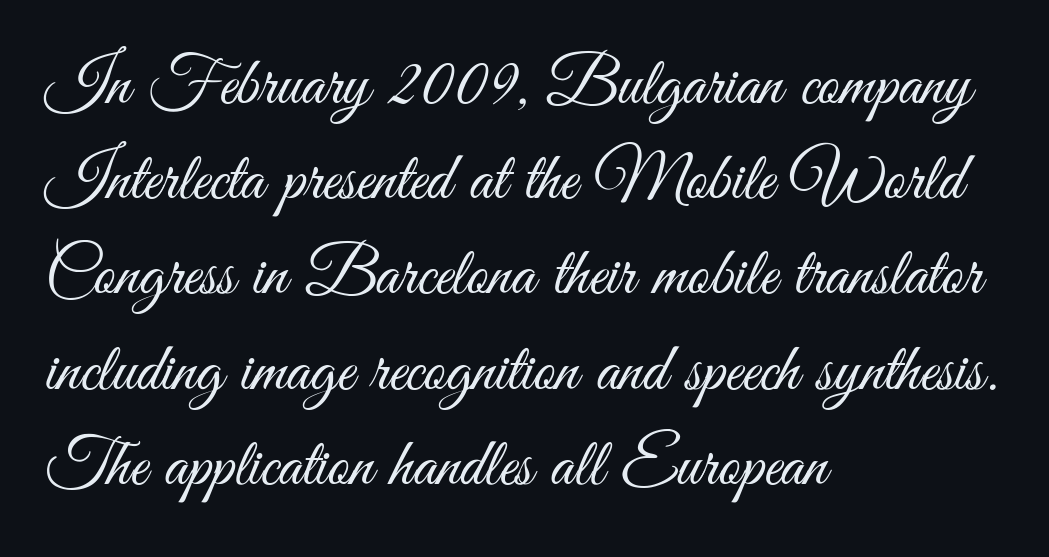
Q: Is the text bold? A: No.
Q: Is the text italic (slanted)? A: Yes.
Q: Is the typeface a serif or a sans-serif typeface? A: Sans-serif.
Q: Is the text underlined? A: No.
Q: How is the paragraph aligned? A: Left-aligned.
Q: Is the spacing between letters normal or unusually wide? A: Normal.
Q: Is the spacing between lines tight, normal or loose? A: Normal.
Q: Width (condensed, normal, or wide)? A: Condensed.
Q: Stroke contrast? A: Medium.
Q: x-height? A: Small.
Q: Monospaced? A: No.
